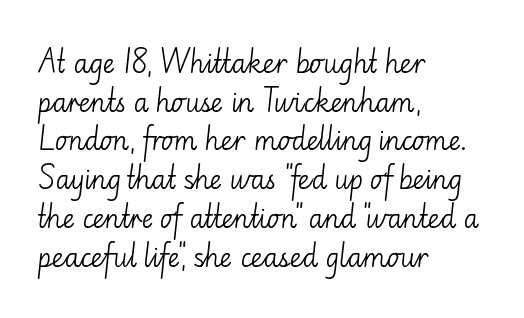
{"bold": "no", "underline": "no", "align": "left", "line_spacing": "normal", "line_spacing_ratio": 1.49, "letter_spacing": "normal", "letter_spacing_em": 0.0, "glyph_px": 26}
